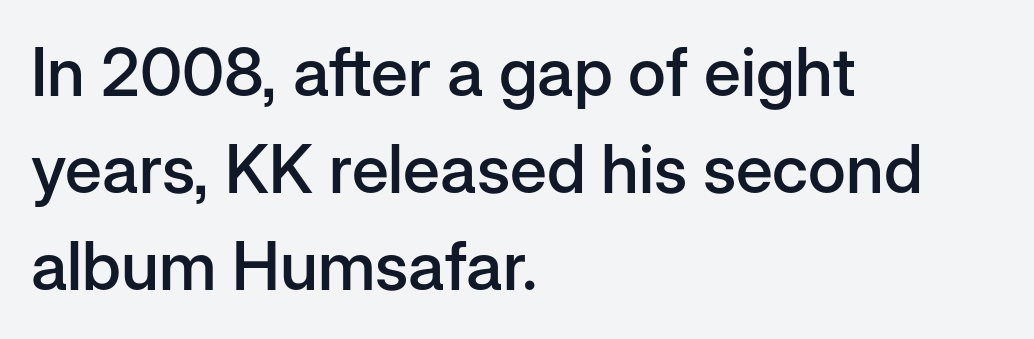
The image shows 67 px semibold sans-serif type, upright; set left-aligned, normal line spacing (1.45x), normal letter spacing, not underlined; low stroke contrast and a medium x-height.
